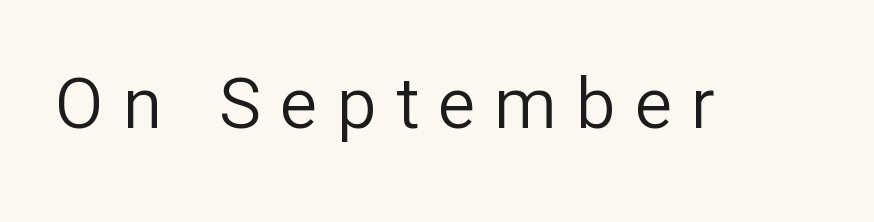
Decoration check: the copy has no underline. Each word looks stretched out because of the extra space between its letters. Is there any slant? The stems are plumb. Note the varied advance widths — an 'i' is clearly narrower than an 'm'.
